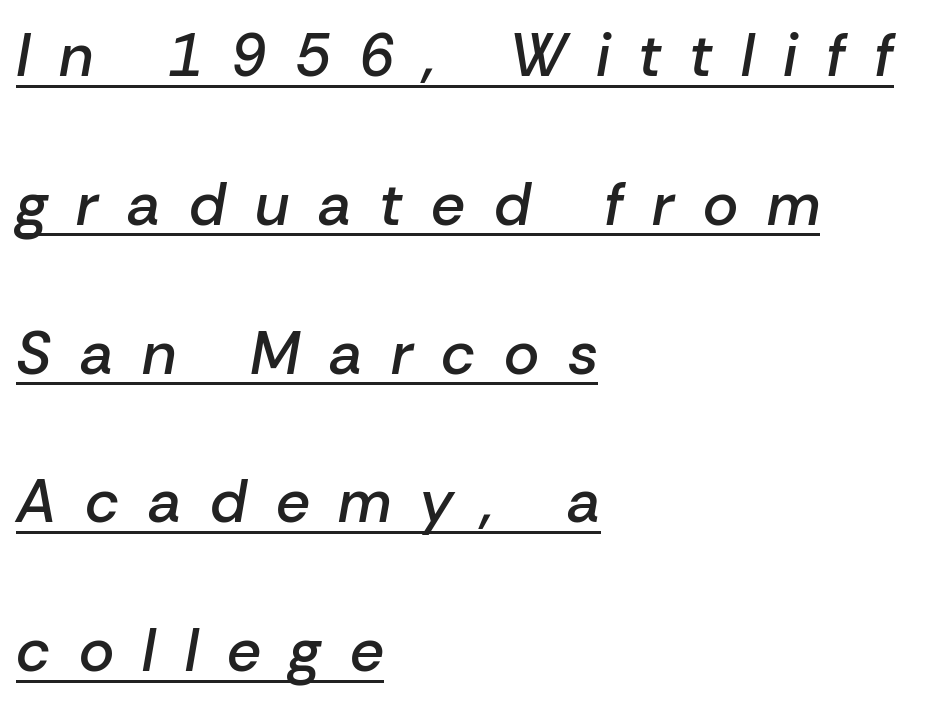
Somebody hit Ctrl+U on this one — the words are underlined. Would a proofreader flag this as italicized? Yes. The passage shown stacks its lines with a broad gap. How heavy is the stroke? Medium-heavy — a semibold, shy of bold.
